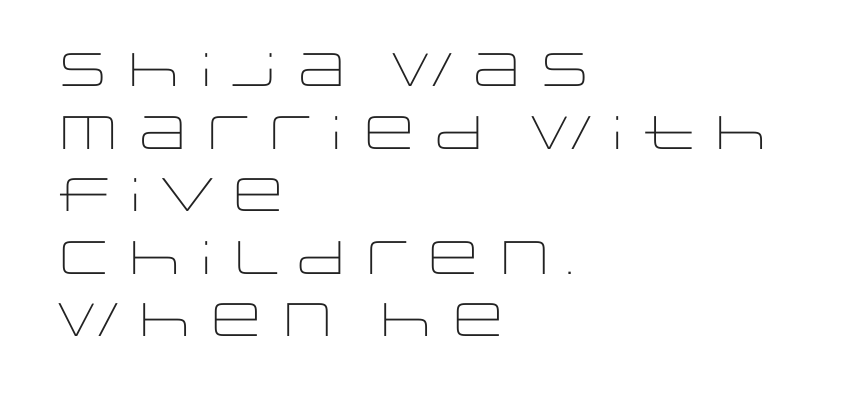
Q: Is the text bold? A: No.
Q: Is the text italic (slanted)? A: No, it is upright.
Q: Is the typeface a serif or a sans-serif typeface? A: Sans-serif.
Q: Is the text underlined? A: No.
Q: How is the paragraph aligned? A: Left-aligned.
Q: Is the spacing between letters normal or unusually wide? A: Normal.
Q: Is the spacing between lines tight, normal or loose? A: Normal.
Q: Width (condensed, normal, or wide)? A: Wide.
Q: Stroke contrast? A: Low.
Q: x-height? A: Large.
Q: Monospaced? A: No.
